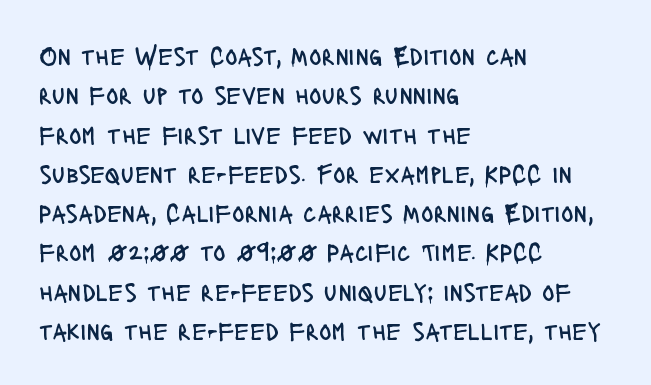
{"italic": "no", "bold": "no", "underline": "no", "align": "left", "line_spacing": "normal", "line_spacing_ratio": 1.51, "letter_spacing": "normal", "letter_spacing_em": 0.0, "glyph_px": 26}
